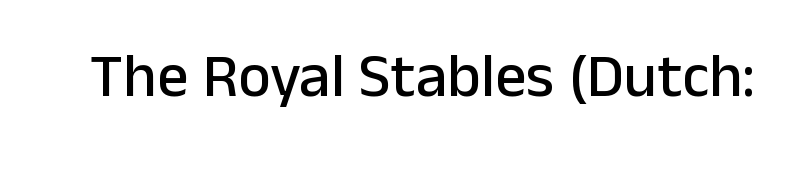
The image shows 62 px sans-serif type, upright; set normal letter spacing, not underlined; low stroke contrast and a medium x-height.
